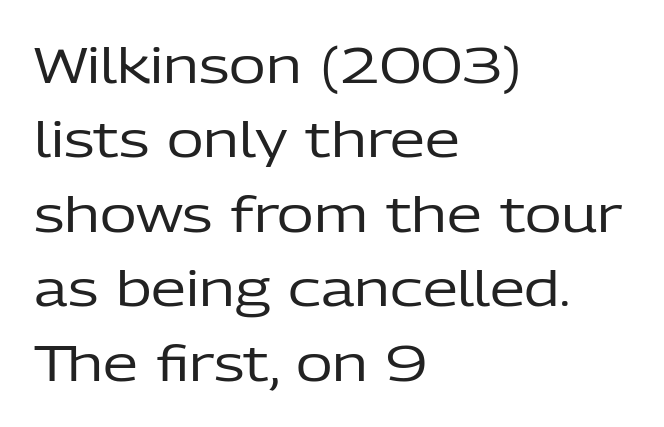
Proportional: the letters do not fall into vertical columns. The passage shown is not underscored anywhere. Caption: multi-line text, flush left, ragged right. The weight tops out at a normal text grade. Short note: letters normally spaced.
